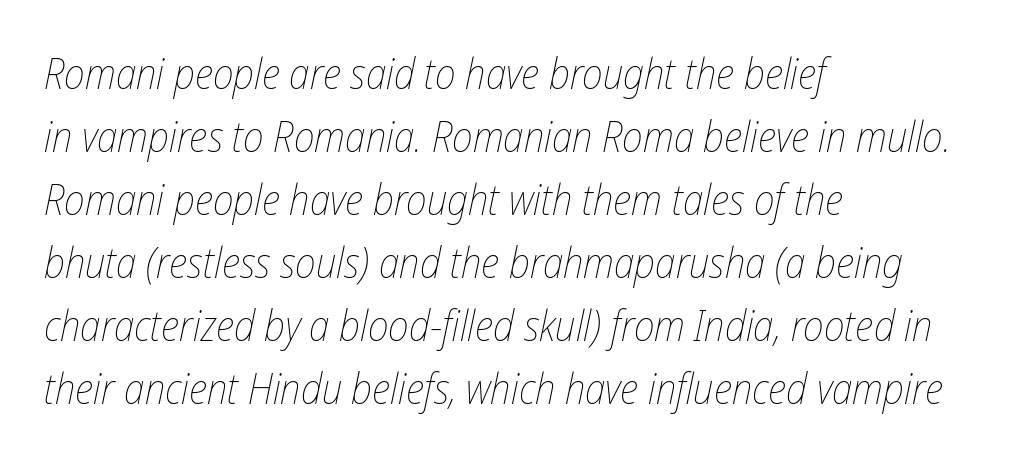
Layout note: lines flush left. Is this a fixed-width face? No — the glyphs have proportional, varying widths. You can tell it's italic because the verticals aren't actually vertical. The weight would be labelled regular, book, light, or lighter still. Inter-character spacing is left at the font's built-in metrics. The passage shown stacks its lines at a standard gap.
